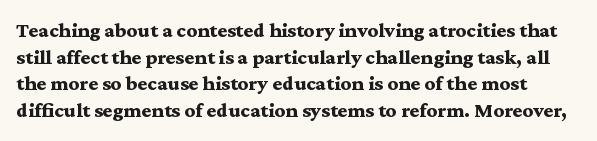
Tracking here is standard; glyphs follow each other at the usual distance. This is roman type, the default non-slanted kind. Descender tails drop into unmarked territory. Leading: standard. What weight is shown? A full bold with thick strokes.
